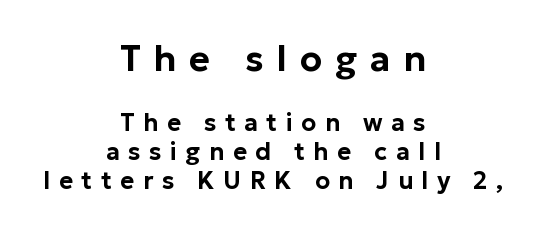
Q: Is the text italic (slanted)? A: No, it is upright.
Q: Is the typeface a serif or a sans-serif typeface? A: Sans-serif.
Q: Is the text underlined? A: No.
Q: How is the paragraph aligned? A: Centered.
Q: Is the spacing between letters normal or unusually wide? A: Unusually wide.
Q: Which block of text is set in a larger size, the first (top) or the second (bottom)? A: The first (top) one.
Q: Width (condensed, normal, or wide)? A: Normal.
Q: Stroke contrast? A: Low.
Q: x-height? A: Medium.
Q: Monospaced? A: No.
